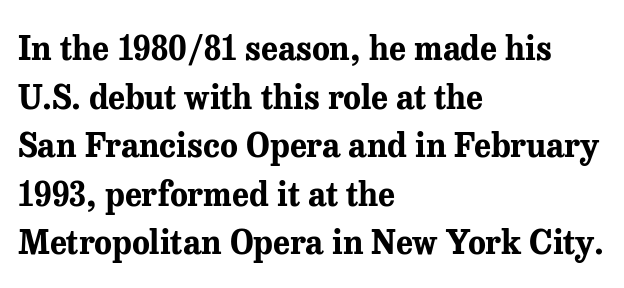
The image shows 33 px bold serif type, upright; set left-aligned, normal line spacing (1.47x), normal letter spacing, not underlined; medium stroke contrast and a medium x-height.
